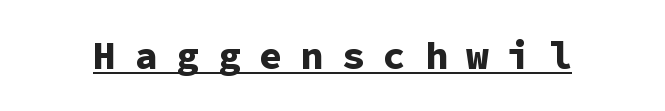
Q: Is the text bold? A: Yes.
Q: Is the text italic (slanted)? A: No, it is upright.
Q: Is the typeface a serif or a sans-serif typeface? A: Sans-serif.
Q: Is the text underlined? A: Yes.
Q: Is the spacing between letters normal or unusually wide? A: Unusually wide.
Q: Width (condensed, normal, or wide)? A: Normal.
Q: Stroke contrast? A: Low.
Q: x-height? A: Medium.
Q: Monospaced? A: Yes.
